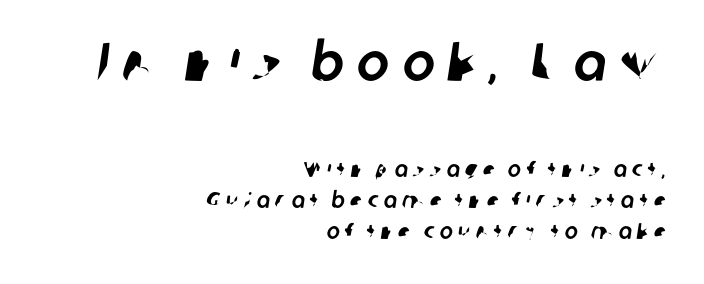
Q: Is the typeface a serif or a sans-serif typeface? A: Sans-serif.
Q: Is the text underlined? A: No.
Q: How is the paragraph aligned? A: Right-aligned.
Q: Is the spacing between letters normal or unusually wide? A: Unusually wide.
Q: Is the spacing between lines tight, normal or loose? A: Normal.
Q: Which block of text is set in a larger size, the first (top) or the second (bottom)? A: The first (top) one.
Q: Width (condensed, normal, or wide)? A: Normal.
Q: Stroke contrast? A: Low.
Q: x-height? A: Medium.
Q: Monospaced? A: No.
